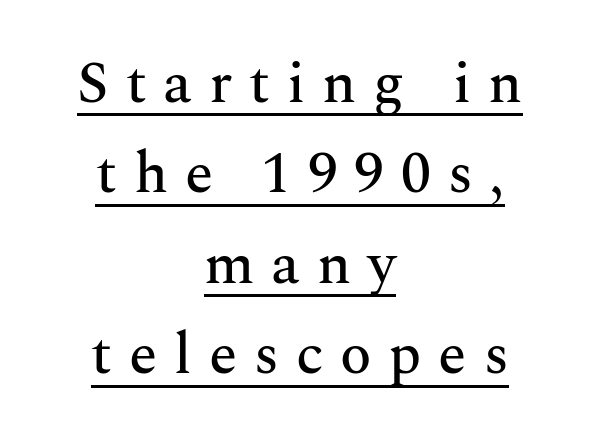
Q: Is the text italic (slanted)? A: No, it is upright.
Q: Is the typeface a serif or a sans-serif typeface? A: Serif.
Q: Is the text underlined? A: Yes.
Q: How is the paragraph aligned? A: Centered.
Q: Is the spacing between letters normal or unusually wide? A: Unusually wide.
Q: Is the spacing between lines tight, normal or loose? A: Normal.
Q: Width (condensed, normal, or wide)? A: Normal.
Q: Stroke contrast? A: Medium.
Q: x-height? A: Medium.
Q: Monospaced? A: No.
